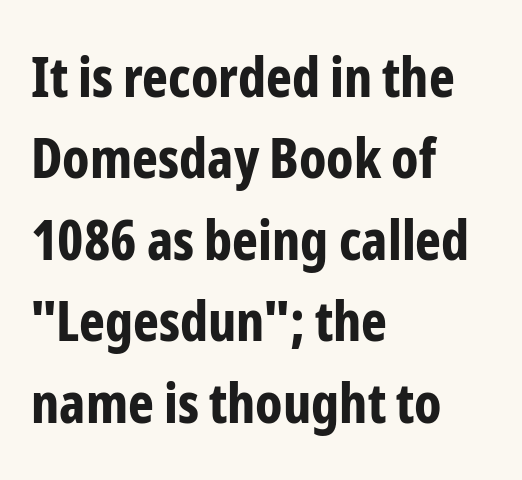
{"serif": "no", "italic": "no", "bold": "yes", "weight": "bold", "width": "condensed", "stroke_contrast": "low", "x_height": "medium", "monospaced": "no", "underline": "no", "align": "left", "line_spacing": "normal", "line_spacing_ratio": 1.48, "letter_spacing": "normal", "letter_spacing_em": 0.0, "glyph_px": 55}
